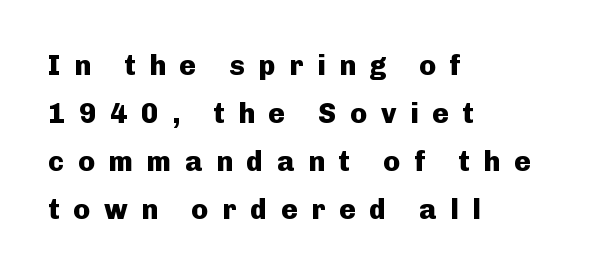
{"serif": "no", "italic": "no", "bold": "yes", "weight": "heavy", "width": "normal", "stroke_contrast": "low", "x_height": "medium", "monospaced": "no", "underline": "no", "align": "left", "line_spacing_ratio": 1.71, "letter_spacing": "wide", "letter_spacing_em": 0.49, "glyph_px": 28}
